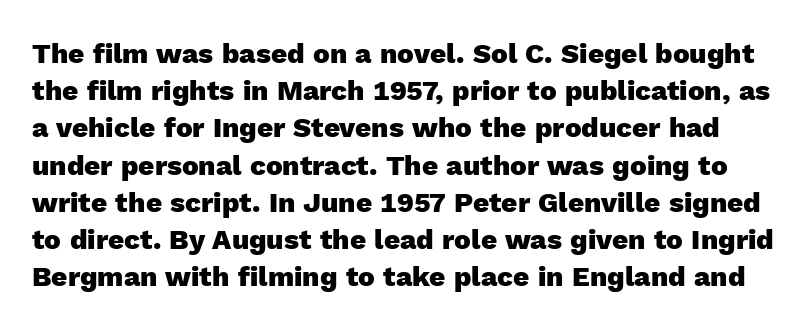
The image shows 28 px heavy sans-serif type, upright; set normal line spacing (1.33x), normal letter spacing, not underlined; a medium x-height.
